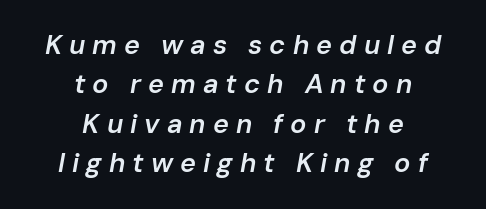
{"italic": "yes", "lean": "right", "slant_degrees": 10, "bold": "semi", "underline": "no", "align": "center", "line_spacing": "normal", "line_spacing_ratio": 1.46, "letter_spacing": "wide", "letter_spacing_em": 0.26, "glyph_px": 27}
